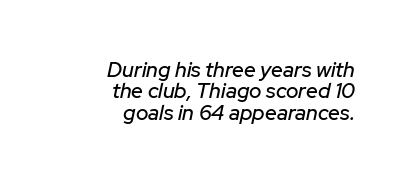
Q: Is the text italic (slanted)? A: Yes, it leans right by about 12 degrees.
Q: Is the text underlined? A: No.
Q: How is the paragraph aligned? A: Right-aligned.
Q: Is the spacing between letters normal or unusually wide? A: Normal.
Q: Is the spacing between lines tight, normal or loose? A: Tight.
